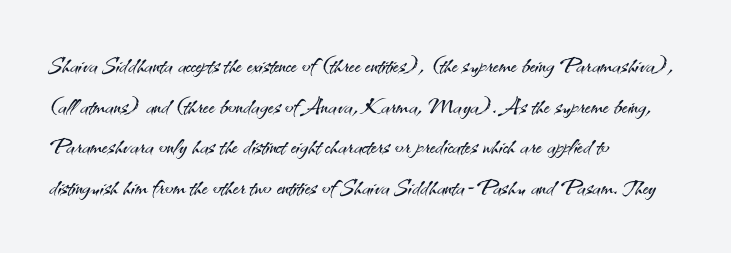
Q: Is the text bold? A: No.
Q: Is the text italic (slanted)? A: Yes.
Q: Is the typeface a serif or a sans-serif typeface? A: Sans-serif.
Q: Is the text underlined? A: No.
Q: How is the paragraph aligned? A: Left-aligned.
Q: Is the spacing between letters normal or unusually wide? A: Normal.
Q: Is the spacing between lines tight, normal or loose? A: Normal.
Q: Width (condensed, normal, or wide)? A: Normal.
Q: Stroke contrast? A: Medium.
Q: x-height? A: Small.
Q: Monospaced? A: No.
